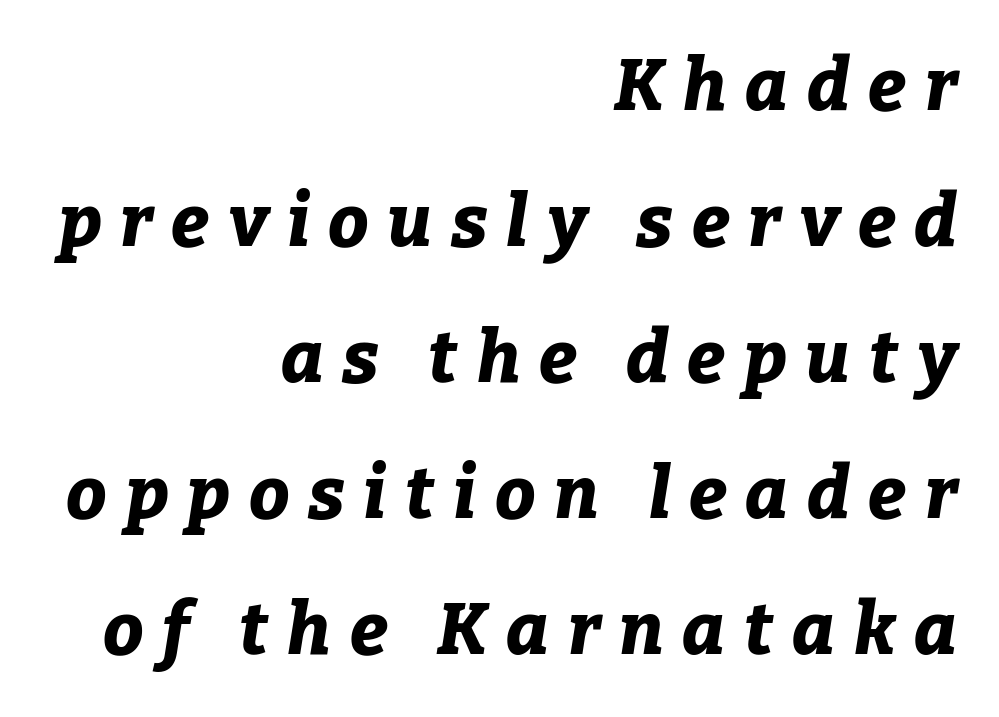
Characters are canted at an angle relative to the baseline's perpendicular. Here the glyphs are tracked loosely, breaking word shapes into spaced letters. Is this a fixed-width face? No — the glyphs have proportional, varying widths. Nobody drew a line under any word here. The letters are bold, with thick, heavy strokes. Line ends are locked; line starts wander.
